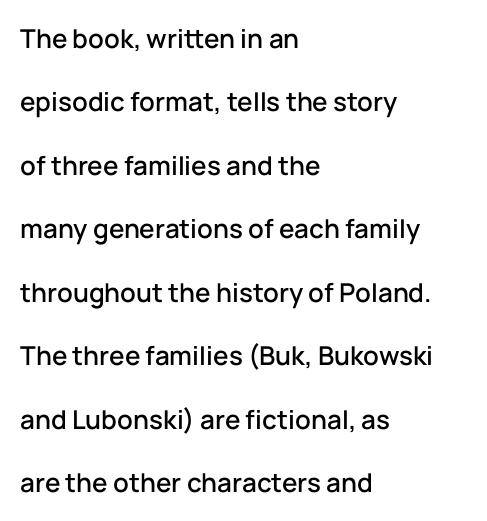
These lines were composed using upright roman letters. The line texture is even and compact thanks to regular tracking. The space beneath each line is pristine and unruled. Does the copy run flush right? No — it runs flush left. Reading down the column, the eye jumps a long way to each next line.
